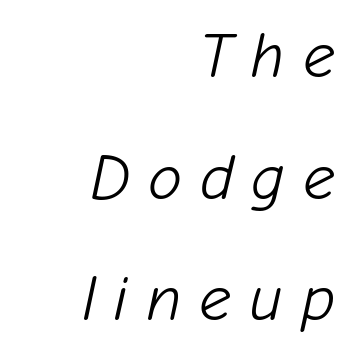
Weight: not bold — regular or lighter. Emphasis-style slanted type is in use. The baseline area is clear. The face used here is proportionally spaced, like ordinary book or web type. Line spacing here is loose. Words appear elongated and porous because spacing is wide.
